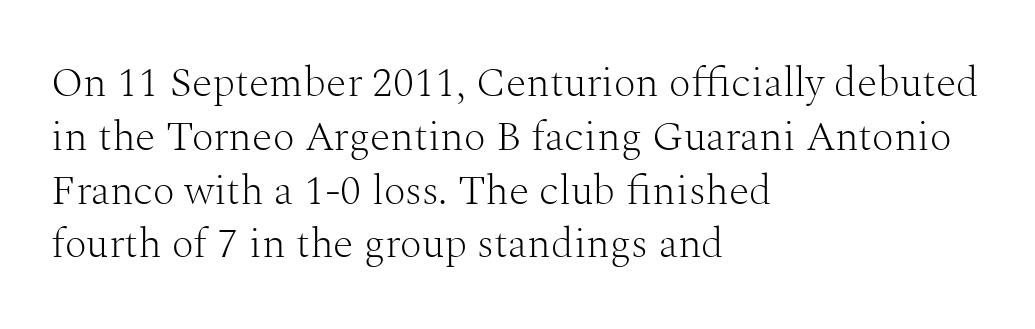
The passage shown has conventional tracking throughout. The letters stand straight up with perfectly vertical stems. The space beneath each line is pristine and unruled. Old-style or modern, the face here clearly has serifs. Does the copy run flush right? No — it runs flush left. Whoever set this chose a conventional vertical rhythm.
